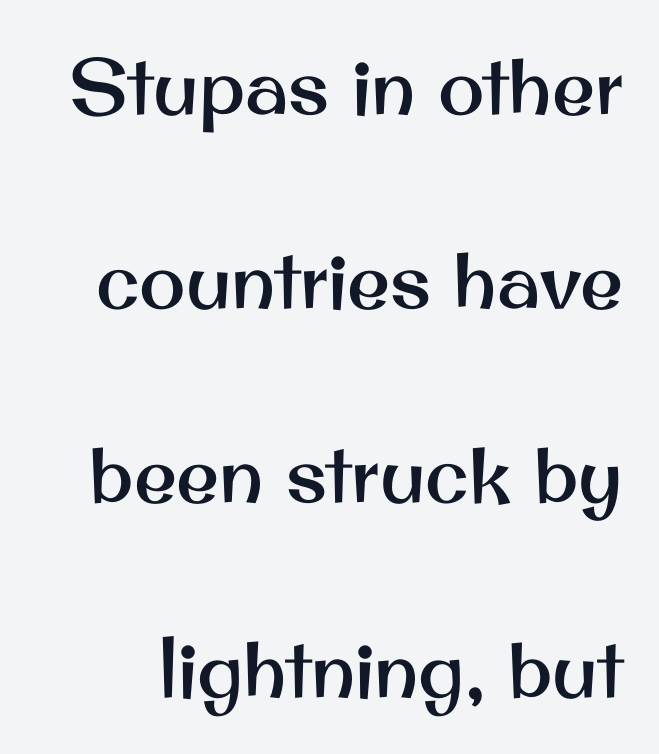
The image shows 78 px sans-serif type, upright; set loose line spacing (2.49x), normal letter spacing, not underlined; medium stroke contrast and a small x-height.
